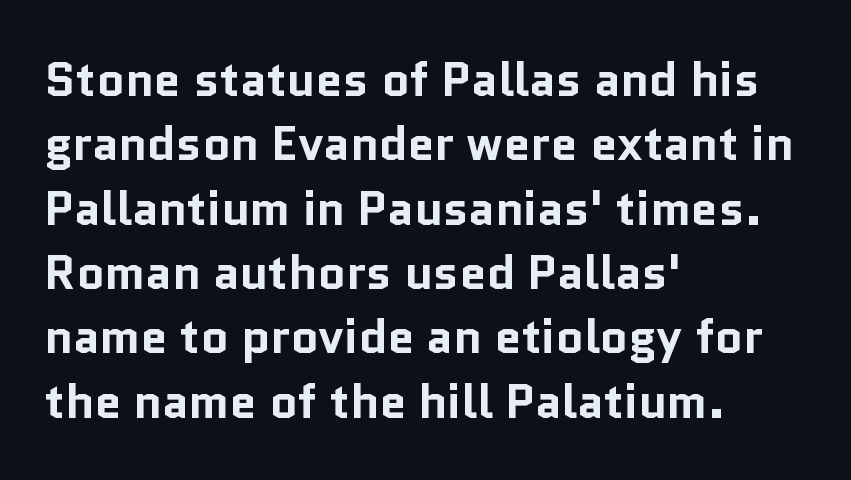
The lines sit at an ordinary, default distance from one another. Just letters on the line, the space beneath them empty. Serif or sans? Sans — the stroke terminals are bare. The rag falls on the right side of this text block. Think of a printed novel: that variable character pitch is what you see here. Standard letterfit; no display-style spreading of the glyphs.
